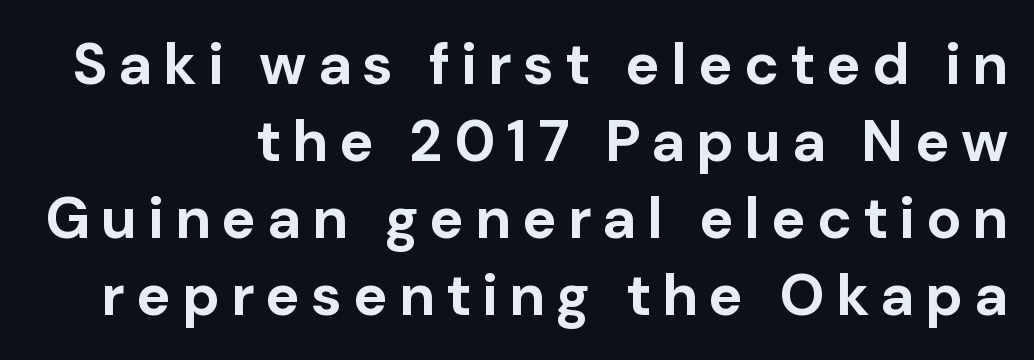
Q: Is the text bold? A: Yes.
Q: Is the text italic (slanted)? A: No, it is upright.
Q: Is the typeface a serif or a sans-serif typeface? A: Sans-serif.
Q: Is the text underlined? A: No.
Q: How is the paragraph aligned? A: Right-aligned.
Q: Is the spacing between lines tight, normal or loose? A: Normal.
Q: Width (condensed, normal, or wide)? A: Normal.
Q: Stroke contrast? A: Low.
Q: x-height? A: Medium.
Q: Monospaced? A: No.
